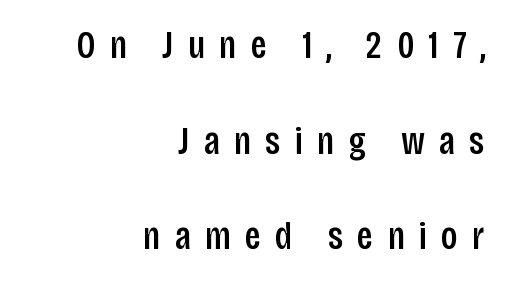
{"serif": "no", "italic": "no", "width": "condensed", "stroke_contrast": "low", "x_height": "large", "monospaced": "no", "underline": "no", "align": "right", "line_spacing": "loose", "line_spacing_ratio": 2.45, "letter_spacing": "wide", "letter_spacing_em": 0.36, "glyph_px": 39}
